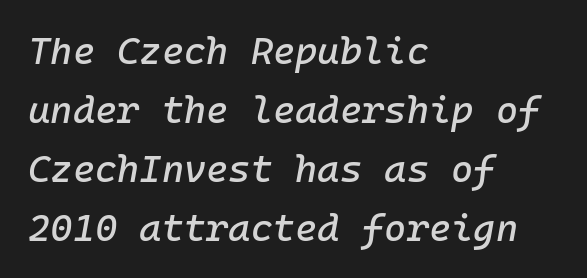
{"italic": "yes", "lean": "right", "slant_degrees": 10, "width": "normal", "stroke_contrast": "low", "x_height": "medium", "underline": "no", "align": "left", "line_spacing": "normal", "line_spacing_ratio": 1.55, "letter_spacing": "normal", "letter_spacing_em": 0.0, "glyph_px": 38}
